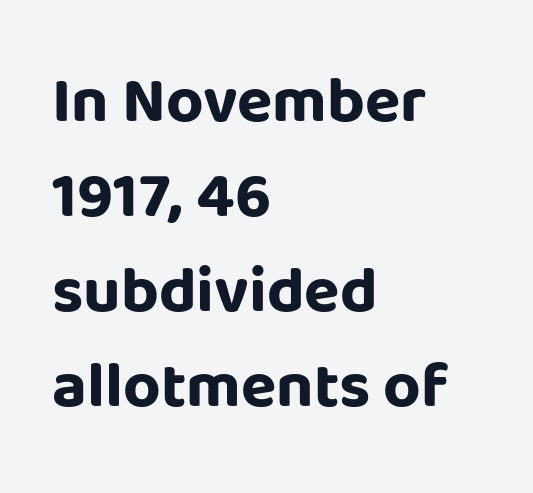
The image shows 65 px bold sans-serif type, upright; set left-aligned, normal line spacing (1.46x), normal letter spacing, not underlined; low stroke contrast and a large x-height.
